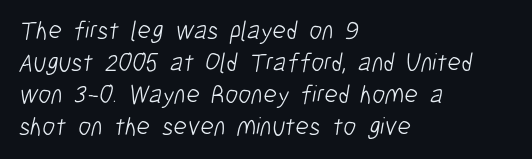
{"bold": "no", "underline": "no", "align": "left", "line_spacing_ratio": 1.23, "letter_spacing": "normal", "letter_spacing_em": 0.0, "glyph_px": 26}
